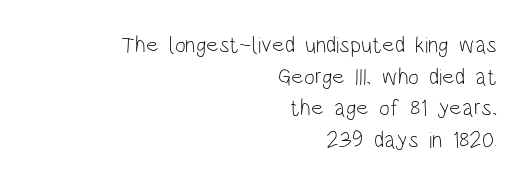
The image shows 23 px text type, upright; set right-aligned, normal line spacing (1.37x), normal letter spacing, not underlined.
